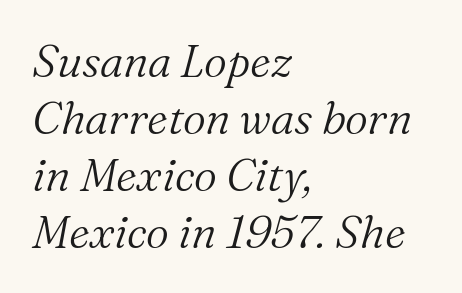
Glance below the letters and you will spot only blank space. A student would call this left alignment; a typographer would say flush left, rag right. The vertical gap from one line to the next is medium. Compared with ordinary roman type, these characters are visibly tilted. No chunkiness to these letters — they're not bold.
